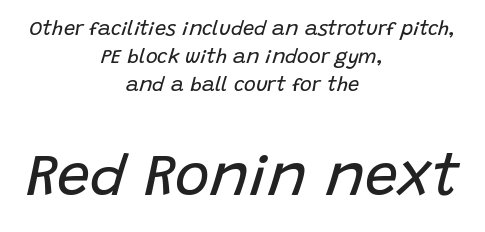
The image shows 59 px regular-weight type, italic (leaning right); set centered, normal line spacing (1.4x), normal letter spacing, not underlined; the second (bottom) block is 2.95x larger; low stroke contrast and a large x-height.
